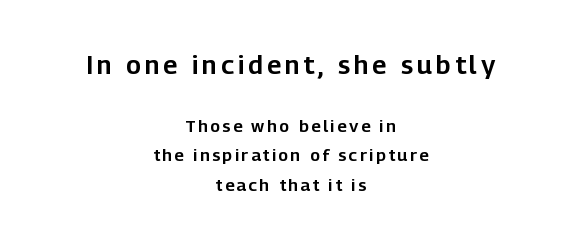
Every character sits straight up, as roman type does. These two chunks differ in scale, with the top chunk taking the larger measure. The baseline area is clear. Teacher's note: observe the equal gaps on both sides — that is centered alignment.
